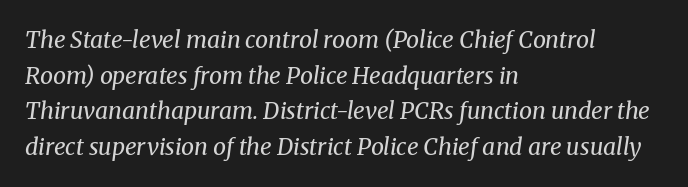
The image shows 23 px text type, italic (leaning right); set left-aligned, normal line spacing (1.55x), normal letter spacing, not underlined.
